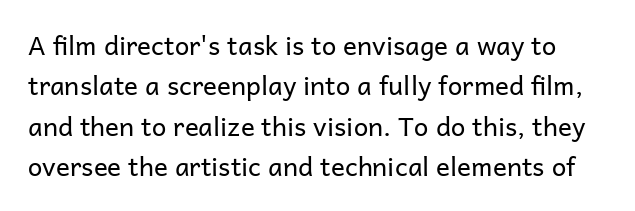
Q: Is the text bold? A: No.
Q: Is the text italic (slanted)? A: No, it is upright.
Q: Is the text underlined? A: No.
Q: Is the spacing between letters normal or unusually wide? A: Normal.
Q: Is the spacing between lines tight, normal or loose? A: Normal.
